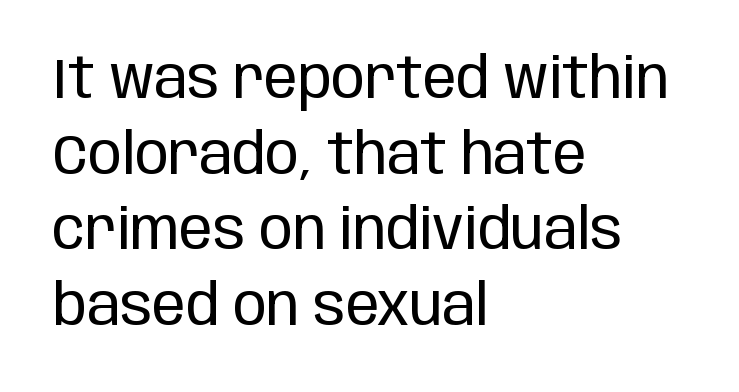
The image shows 56 px regular-weight, condensed sans-serif type, upright; set left-aligned, normal line spacing (1.35x), normal letter spacing, not underlined; low stroke contrast and a large x-height.
